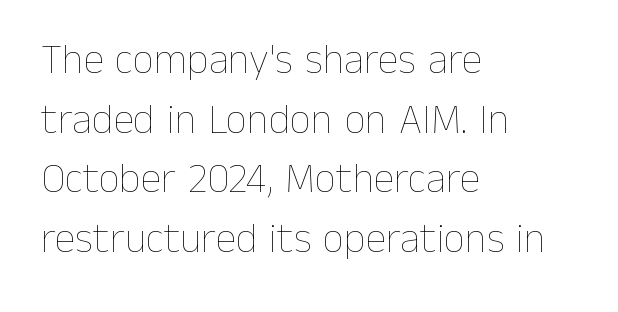
Does the lettering tilt? It doesn't — this is upright. Do the characters align in a grid? No, the font is proportional. Here the glyphs are tracked normally, forming tight word shapes. A student would call this left alignment; a typographer would say flush left, rag right. Each row of text sits above clean, open space.
